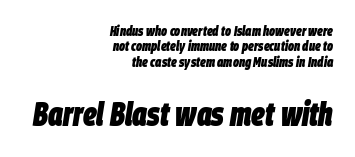
{"italic": "yes", "lean": "right", "slant_degrees": 9, "bold": "yes", "weight": "heavy", "width": "condensed", "stroke_contrast": "low", "x_height": "large", "monospaced": "no", "underline": "no", "align": "right", "line_spacing": "tight", "line_spacing_ratio": 1.09, "letter_spacing": "normal", "letter_spacing_em": 0.0, "larger_block": "second", "size_ratio": 2.36, "glyph_px": 33}
